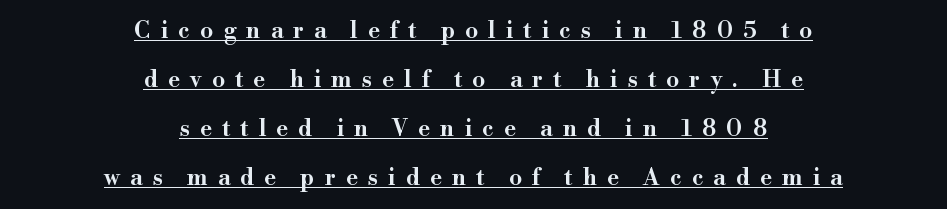
Look at the tracking — it's clearly loosened, letters drifting apart. Every word sits above its own underline. The setting favours the middle, as headings and verse often do. This is the regular roman posture of the typeface. Each new line begins a long way beneath the previous one.
